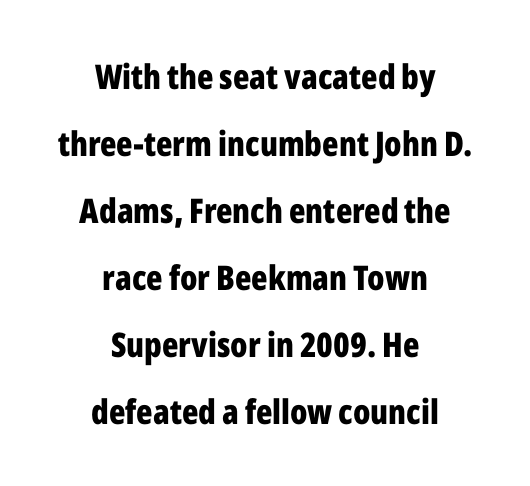
{"serif": "no", "italic": "no", "bold": "yes", "weight": "bold", "width": "condensed", "stroke_contrast": "low", "x_height": "medium", "monospaced": "no", "underline": "no", "align": "center", "line_spacing": "loose", "line_spacing_ratio": 1.97, "letter_spacing": "normal", "letter_spacing_em": 0.0, "glyph_px": 34}
